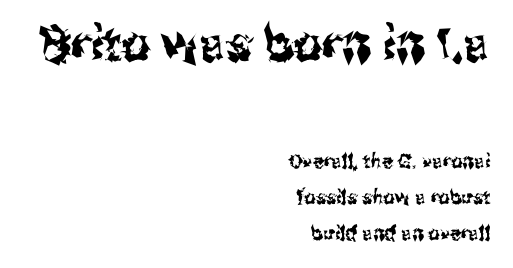
The image shows 50 px condensed sans-serif type, upright; set right-aligned, line spacing 1.8x, normal letter spacing, not underlined; the first (top) block is 2.5x larger; medium stroke contrast and a medium x-height.
